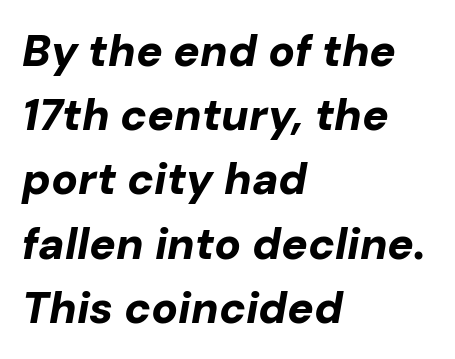
Plenty of ink on the page — the face is bold. Interline gaps are of average width in this sample. The line texture is even and compact thanks to regular tracking. Line starts are locked; line ends wander. Every character sits at an angle, as italics do. Varying glyph widths throughout — classic text-font behaviour.
